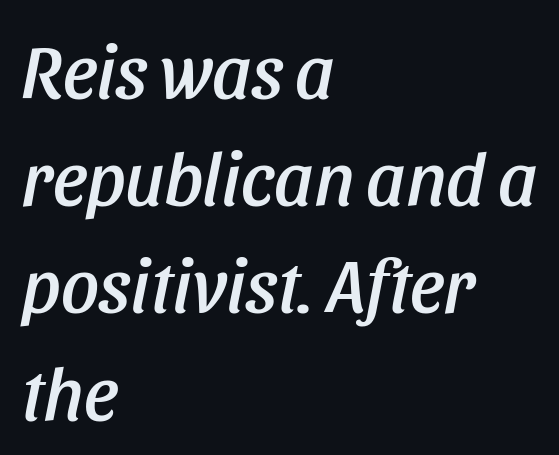
The line texture is even and compact thanks to regular tracking. In CSS terms this would be text-align: left. This is oblique type, the kind used for emphasis or titles. Character widths vary here, with narrow letters taking less room than wide ones.
